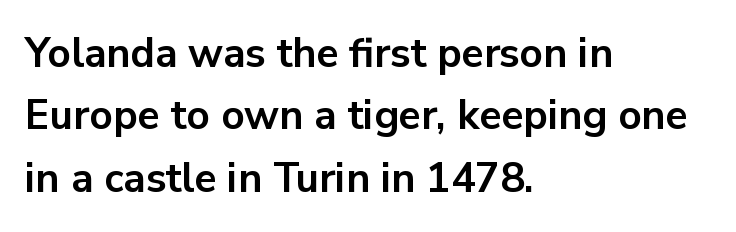
Character widths vary here, with narrow letters taking less room than wide ones. You could call the tracking neutral — neither tight nor loose. Grotesque or geometric, the face here clearly has no serifs. The space between consecutive lines is moderate. Chunky letters — that's bold for sure. The strip under each line holds only bare page.
